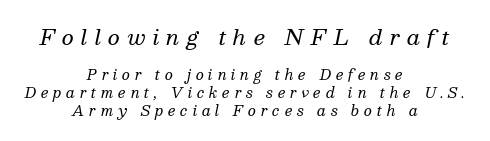
Q: Is the text bold? A: No.
Q: Is the text italic (slanted)? A: Yes, it leans right by about 13 degrees.
Q: Is the text underlined? A: No.
Q: How is the paragraph aligned? A: Centered.
Q: Is the spacing between letters normal or unusually wide? A: Unusually wide.
Q: Is the spacing between lines tight, normal or loose? A: Normal.
Q: Which block of text is set in a larger size, the first (top) or the second (bottom)? A: The first (top) one.
